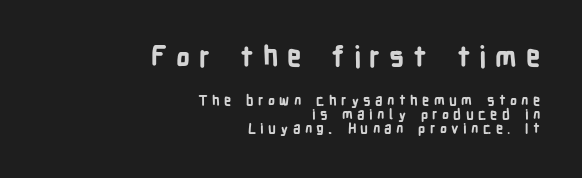
Q: Is the text bold? A: Yes.
Q: Is the text italic (slanted)? A: No, it is upright.
Q: Is the typeface a serif or a sans-serif typeface? A: Sans-serif.
Q: Is the text underlined? A: No.
Q: How is the paragraph aligned? A: Right-aligned.
Q: Is the spacing between letters normal or unusually wide? A: Unusually wide.
Q: Is the spacing between lines tight, normal or loose? A: Tight.
Q: Which block of text is set in a larger size, the first (top) or the second (bottom)? A: The first (top) one.
Q: Width (condensed, normal, or wide)? A: Condensed.
Q: Stroke contrast? A: Low.
Q: x-height? A: Medium.
Q: Monospaced? A: No.
